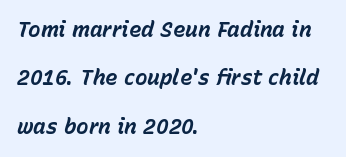
Vertically, the passage feels expansive, rows floating well apart. The letters sit at their default tracking, neither squeezed nor spread. Every row of glyphs begins at an identical x-position on the left. Summary of weight: heavy, a full bold. Words float on clear page, feet unadorned. The typography opts for an oblique posture over an upright one.
